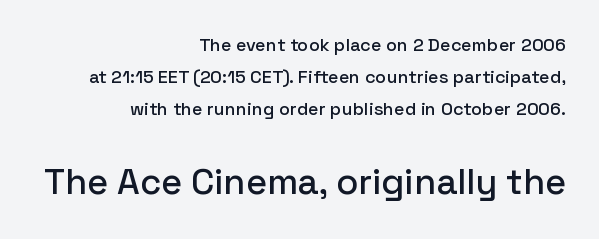
Q: Is the text italic (slanted)? A: No, it is upright.
Q: Is the typeface a serif or a sans-serif typeface? A: Sans-serif.
Q: Is the text underlined? A: No.
Q: How is the paragraph aligned? A: Right-aligned.
Q: Is the spacing between letters normal or unusually wide? A: Normal.
Q: Which block of text is set in a larger size, the first (top) or the second (bottom)? A: The second (bottom) one.
Q: Width (condensed, normal, or wide)? A: Normal.
Q: Stroke contrast? A: Low.
Q: x-height? A: Medium.
Q: Monospaced? A: No.
